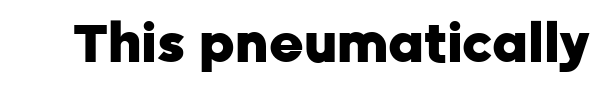
Q: Is the text bold? A: Yes.
Q: Is the text italic (slanted)? A: No, it is upright.
Q: Is the typeface a serif or a sans-serif typeface? A: Sans-serif.
Q: Is the text underlined? A: No.
Q: Is the spacing between letters normal or unusually wide? A: Normal.
Q: Width (condensed, normal, or wide)? A: Normal.
Q: Stroke contrast? A: Low.
Q: x-height? A: Medium.
Q: Monospaced? A: No.
